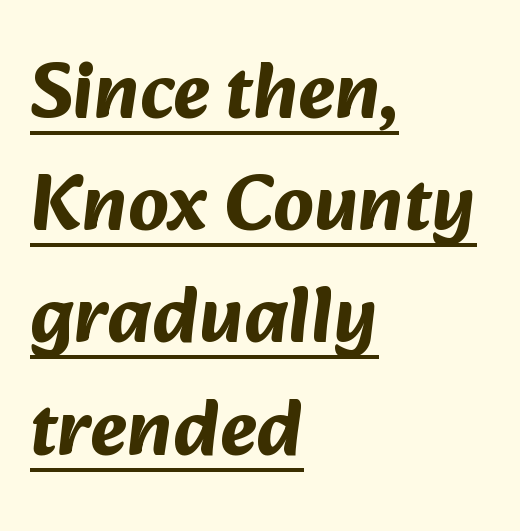
Typesetter's note: full bold, strokes at maximum text heaviness. You can see a thin bar hugging the bottom of the glyphs. The passage is arranged the way most books set body copy — flush left. Regarding leading, the lines here are spaced in the standard way. This rendering employs a face without finishing strokes, i.e., a sans-serif. The letters advance in unequal steps, a hallmark of proportional type.
